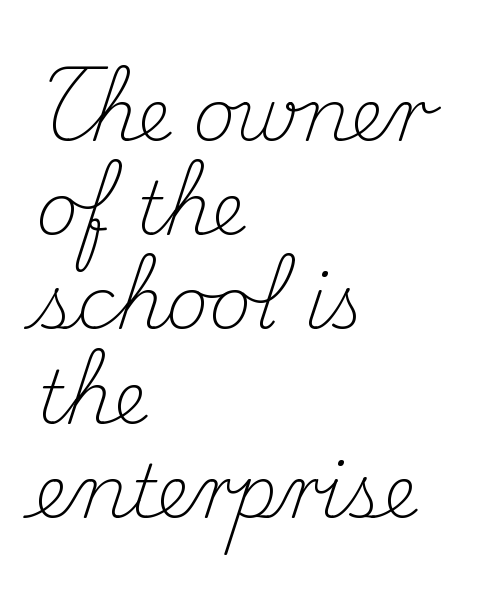
Q: Is the text bold? A: No.
Q: Is the text italic (slanted)? A: Yes.
Q: Is the typeface a serif or a sans-serif typeface? A: Serif.
Q: Is the text underlined? A: No.
Q: How is the paragraph aligned? A: Left-aligned.
Q: Is the spacing between letters normal or unusually wide? A: Normal.
Q: Is the spacing between lines tight, normal or loose? A: Normal.
Q: Width (condensed, normal, or wide)? A: Normal.
Q: Stroke contrast? A: Medium.
Q: x-height? A: Small.
Q: Monospaced? A: No.
